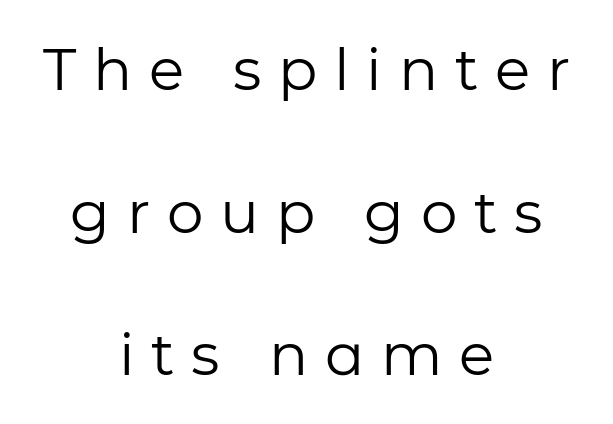
Q: Is the text bold? A: No.
Q: Is the text italic (slanted)? A: No, it is upright.
Q: Is the typeface a serif or a sans-serif typeface? A: Sans-serif.
Q: Is the text underlined? A: No.
Q: How is the paragraph aligned? A: Centered.
Q: Is the spacing between letters normal or unusually wide? A: Unusually wide.
Q: Is the spacing between lines tight, normal or loose? A: Loose.
Q: Width (condensed, normal, or wide)? A: Normal.
Q: Stroke contrast? A: Low.
Q: x-height? A: Medium.
Q: Monospaced? A: No.
